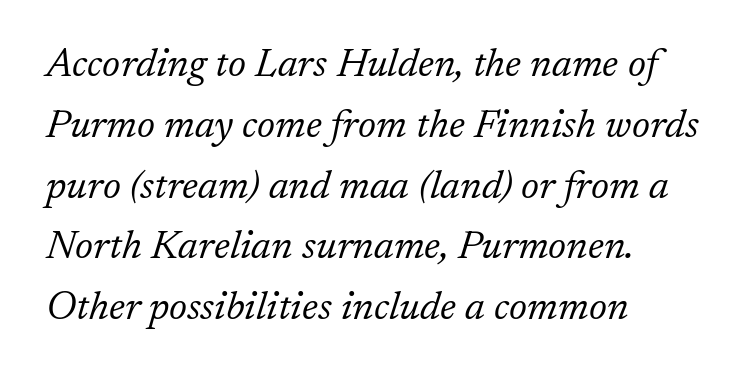
The image shows 40 px light serif type, italic (leaning right); set left-aligned, normal line spacing (1.52x), normal letter spacing, not underlined; low stroke contrast and a medium x-height.
